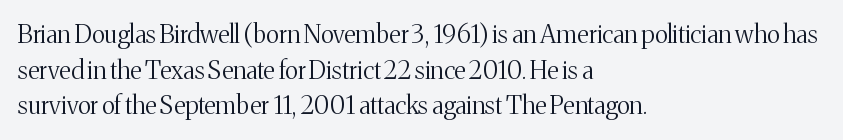
The image shows 25 px text type, upright; set left-aligned, normal line spacing (1.43x), normal letter spacing, not underlined.
